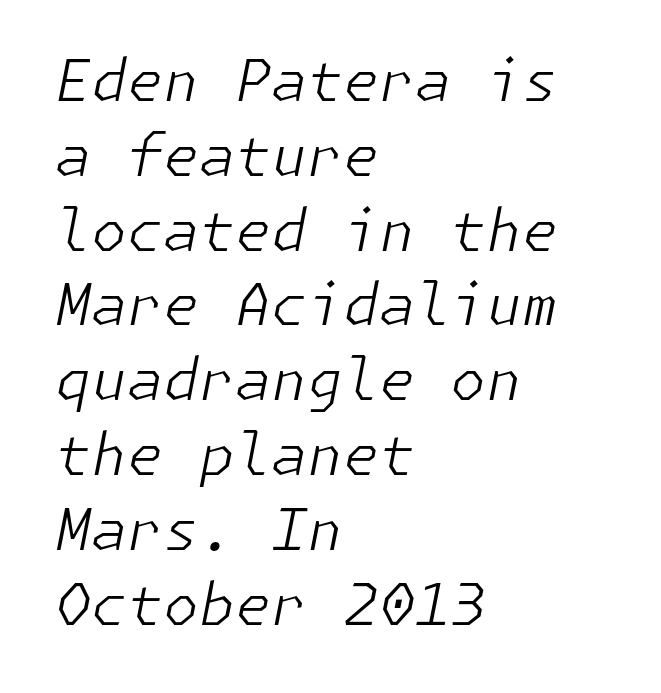
{"italic": "yes", "lean": "right", "slant_degrees": 11, "bold": "no", "weight": "light", "width": "normal", "stroke_contrast": "low", "x_height": "medium", "underline": "no", "align": "left", "line_spacing": "normal", "line_spacing_ratio": 1.29, "letter_spacing": "normal", "letter_spacing_em": 0.0, "glyph_px": 58}
